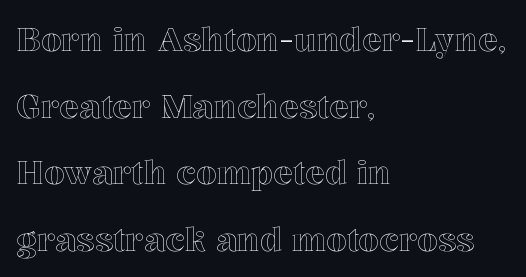
Q: Is the text italic (slanted)? A: No, it is upright.
Q: Is the text underlined? A: No.
Q: How is the paragraph aligned? A: Left-aligned.
Q: Is the spacing between letters normal or unusually wide? A: Normal.
Q: Is the spacing between lines tight, normal or loose? A: Loose.
Q: Width (condensed, normal, or wide)? A: Normal.
Q: x-height? A: Medium.
Q: Monospaced? A: No.
